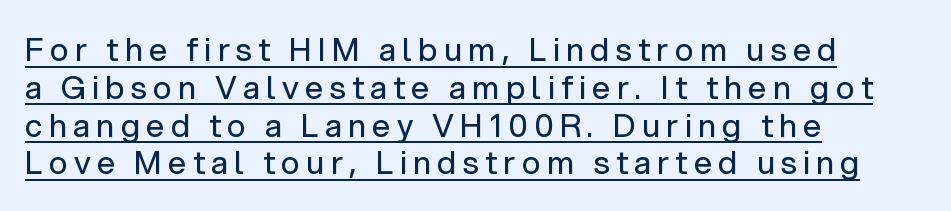
The image shows 32 px regular-weight sans-serif type, upright; set left-aligned, line spacing 1.18x, unusually wide letter spacing (+0.2 em), underlined; low stroke contrast and a medium x-height.
